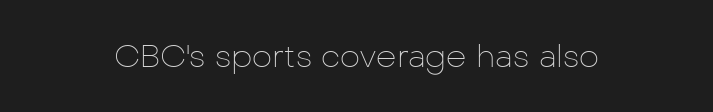
The image shows 32 px thin sans-serif type, upright; set normal letter spacing, not underlined; low stroke contrast and a medium x-height.
